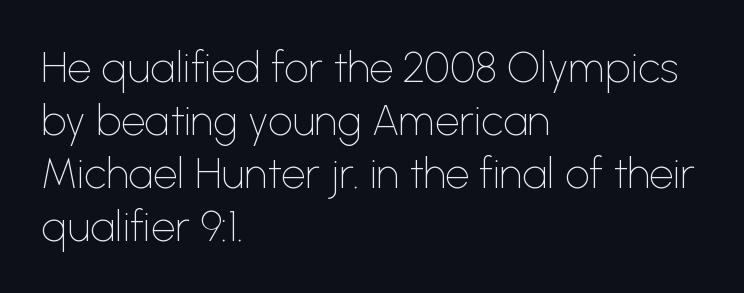
The image shows 43 px thin sans-serif type, upright; set left-aligned, line spacing 1.23x, normal letter spacing, not underlined; low stroke contrast and a medium x-height.
